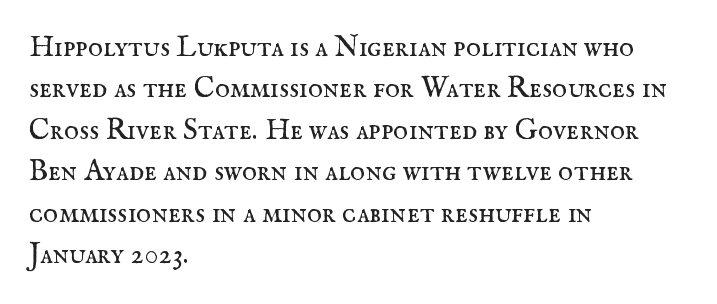
Q: Is the text bold? A: No.
Q: Is the text italic (slanted)? A: No, it is upright.
Q: Is the typeface a serif or a sans-serif typeface? A: Serif.
Q: Is the text underlined? A: No.
Q: How is the paragraph aligned? A: Left-aligned.
Q: Is the spacing between letters normal or unusually wide? A: Normal.
Q: Is the spacing between lines tight, normal or loose? A: Normal.
Q: Width (condensed, normal, or wide)? A: Normal.
Q: Stroke contrast? A: Medium.
Q: x-height? A: Small.
Q: Monospaced? A: No.
